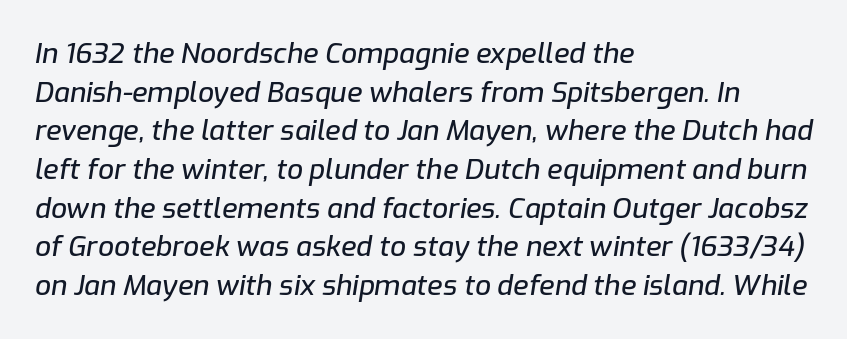
Vertically, the passage feels balanced, rows spaced as you'd expect. Compared with typical body copy, the letter spacing here is the same. Reading down the block, your eye returns to a fixed left position each line. You could not count columns in this text — the font is proportionally spaced.
